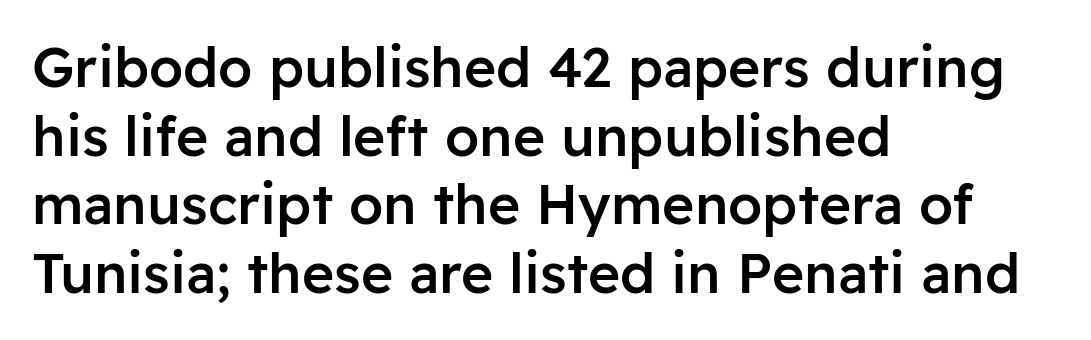
{"serif": "no", "italic": "no", "bold": "semi", "weight": "semibold", "width": "normal", "stroke_contrast": "low", "x_height": "medium", "monospaced": "no", "underline": "no", "align": "left", "line_spacing": "normal", "line_spacing_ratio": 1.25, "letter_spacing": "normal", "letter_spacing_em": 0.0, "glyph_px": 55}
